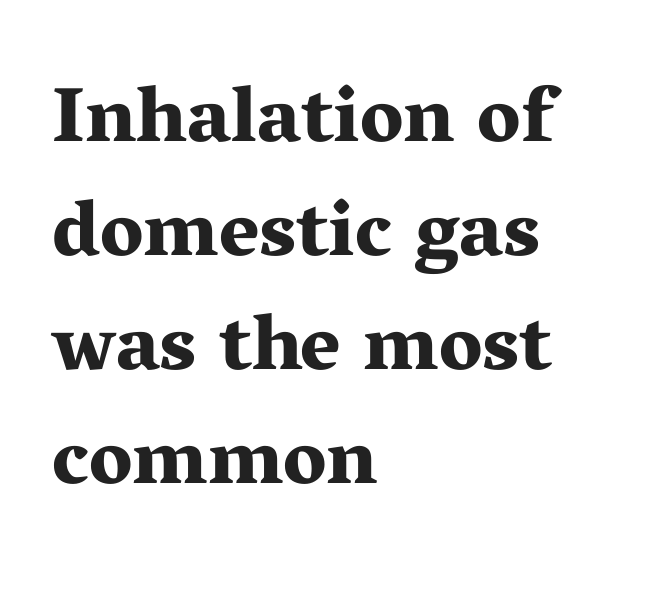
The line texture is even and compact thanks to regular tracking. Left-aligned paragraph, ragged on the right. The lettering holds an erect, upright posture throughout. The glyphs in this specimen are seriffed. Do the characters align in a grid? No, the font is proportional.
